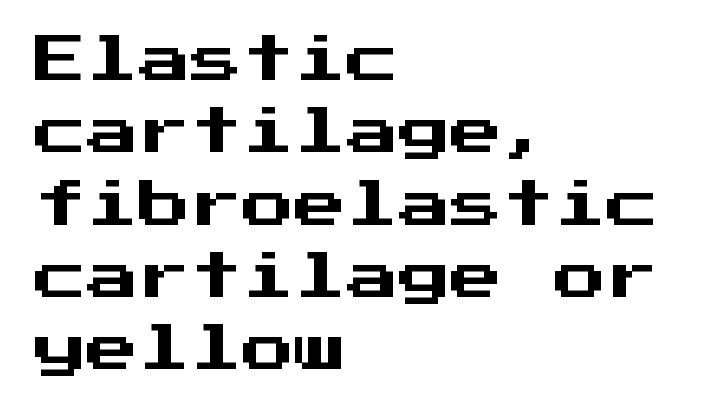
{"serif": "no", "italic": "no", "width": "normal", "stroke_contrast": "medium", "x_height": "medium", "monospaced": "yes", "underline": "no", "align": "left", "line_spacing": "normal", "line_spacing_ratio": 1.39, "letter_spacing": "normal", "letter_spacing_em": 0.0, "glyph_px": 52}
